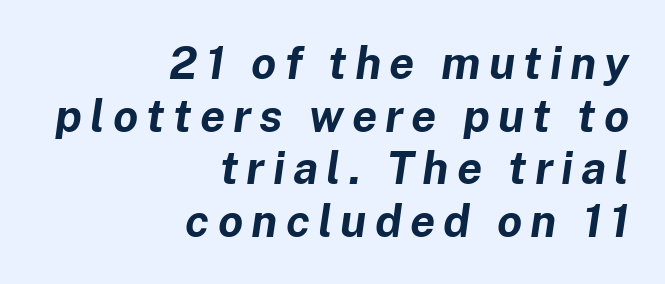
The image shows 45 px bold type, italic (leaning right); set right-aligned, line spacing 1.17x, not underlined; low stroke contrast and a medium x-height.
